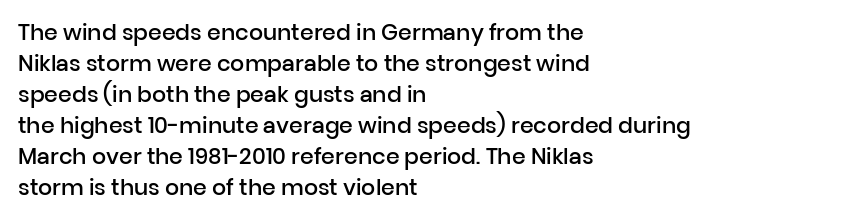
The image shows 22 px text type, upright; set left-aligned, normal line spacing (1.41x), normal letter spacing, not underlined.
